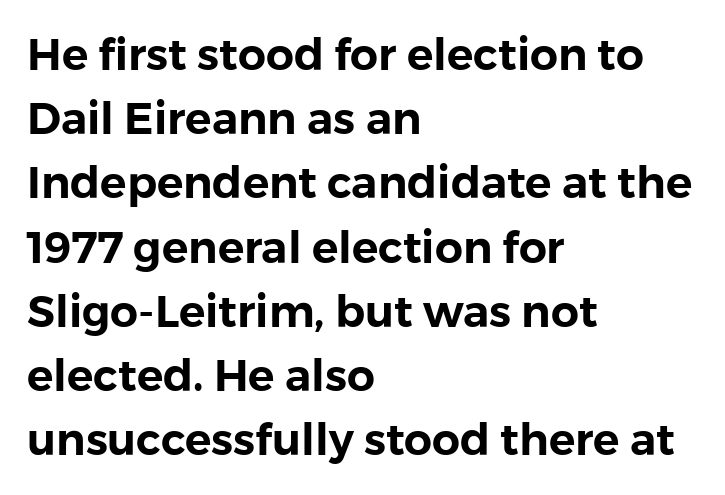
{"serif": "no", "italic": "no", "width": "normal", "x_height": "medium", "monospaced": "no", "underline": "no", "align": "left", "line_spacing": "normal", "line_spacing_ratio": 1.46, "letter_spacing": "normal", "letter_spacing_em": 0.0, "glyph_px": 44}
